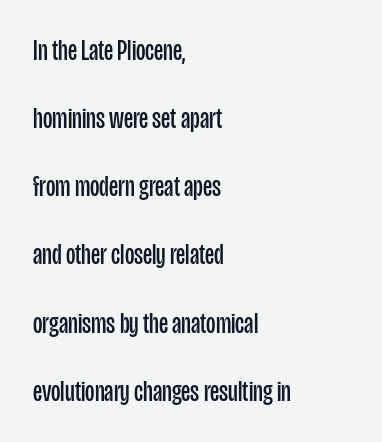
Lines of text with bare space underneath. Layout note: lines flush left. Each word holds together tightly as a unit, with standard inter-letter gaps. You could not count columns in this text — the font is proportionally spaced. Italic? Not at all — the glyphs are vertical. A typesetter would label this face a sans.
